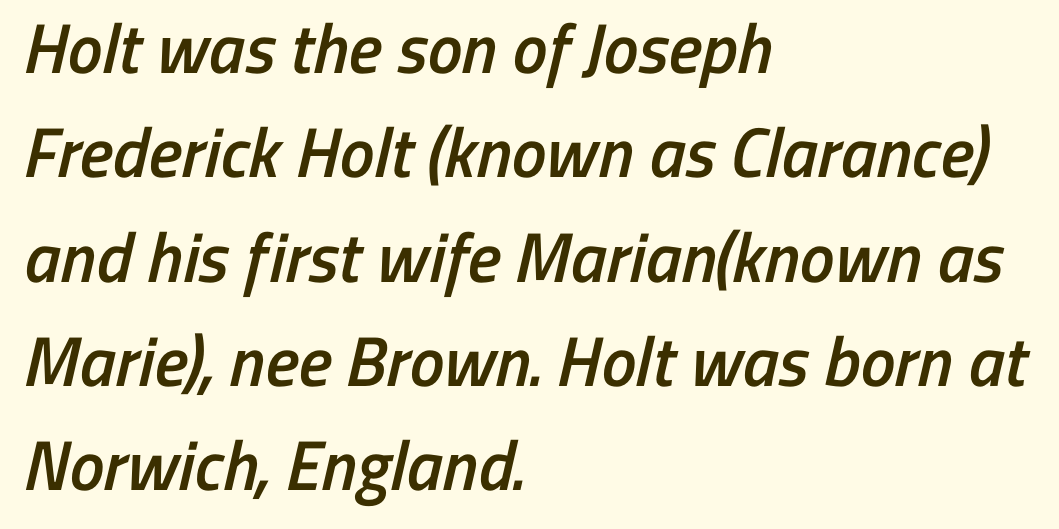
Q: Is the text bold? A: Semi-bold.
Q: Is the typeface a serif or a sans-serif typeface? A: Sans-serif.
Q: Is the text underlined? A: No.
Q: How is the paragraph aligned? A: Left-aligned.
Q: Is the spacing between letters normal or unusually wide? A: Normal.
Q: Is the spacing between lines tight, normal or loose? A: Normal.
Q: Width (condensed, normal, or wide)? A: Condensed.
Q: Stroke contrast? A: Low.
Q: x-height? A: Medium.
Q: Monospaced? A: No.
